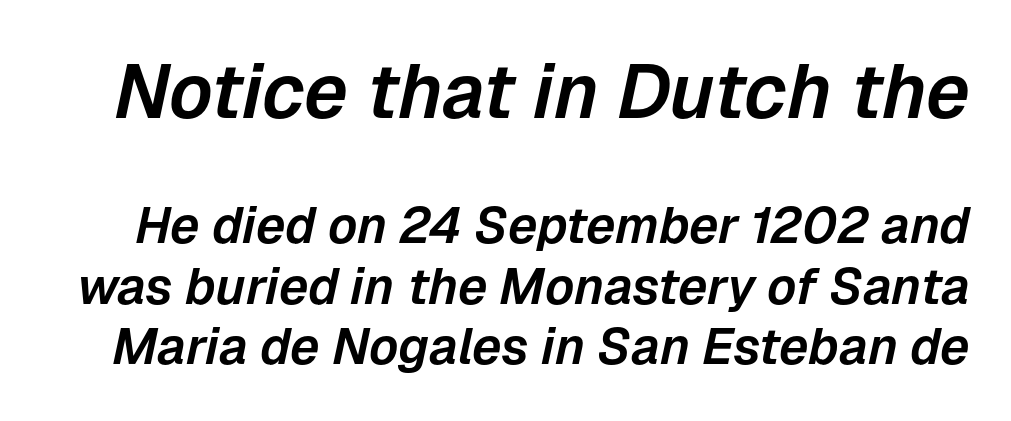
Q: Is the text italic (slanted)? A: Yes, it leans right by about 12 degrees.
Q: Is the text underlined? A: No.
Q: Is the spacing between letters normal or unusually wide? A: Normal.
Q: Which block of text is set in a larger size, the first (top) or the second (bottom)? A: The first (top) one.
Q: Width (condensed, normal, or wide)? A: Normal.
Q: Stroke contrast? A: Low.
Q: x-height? A: Medium.
Q: Monospaced? A: No.
